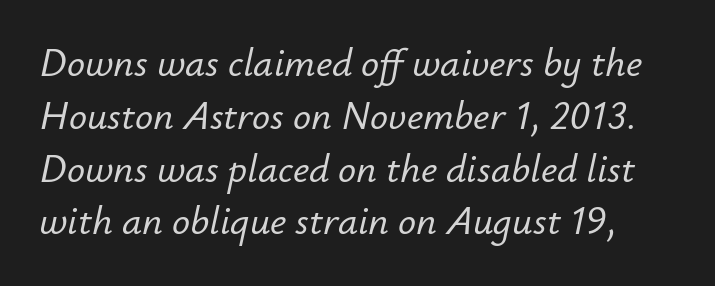
The image shows 40 px text type, italic (leaning right); set normal line spacing (1.32x), normal letter spacing, not underlined; low stroke contrast and a small x-height.
